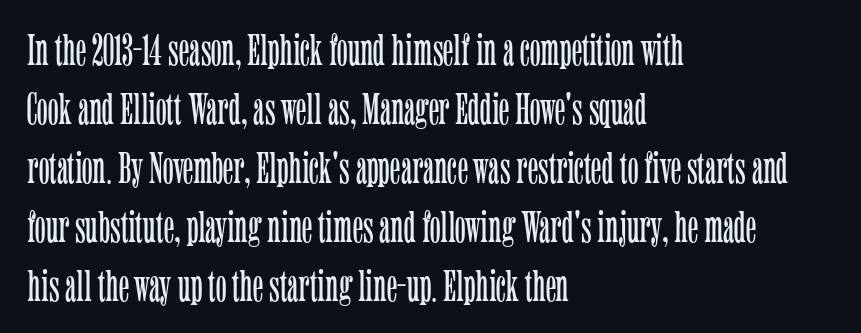
Q: Is the text bold? A: No.
Q: Is the text italic (slanted)? A: No, it is upright.
Q: Is the typeface a serif or a sans-serif typeface? A: Serif.
Q: Is the text underlined? A: No.
Q: How is the paragraph aligned? A: Left-aligned.
Q: Is the spacing between letters normal or unusually wide? A: Normal.
Q: Is the spacing between lines tight, normal or loose? A: Normal.
Q: Width (condensed, normal, or wide)? A: Condensed.
Q: Stroke contrast? A: Low.
Q: x-height? A: Medium.
Q: Monospaced? A: No.
